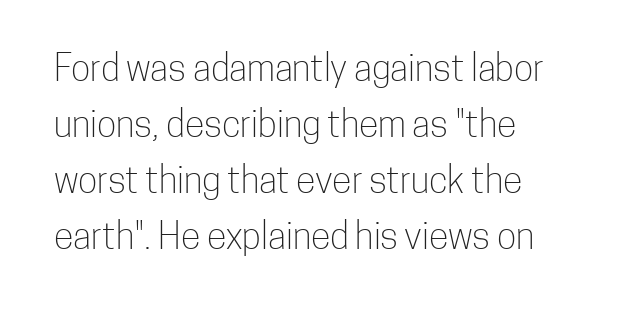
{"serif": "no", "italic": "no", "bold": "no", "weight": "light", "width": "condensed", "stroke_contrast": "low", "x_height": "medium", "monospaced": "no", "underline": "no", "align": "left", "line_spacing": "normal", "line_spacing_ratio": 1.56, "letter_spacing": "normal", "letter_spacing_em": 0.0, "glyph_px": 36}
